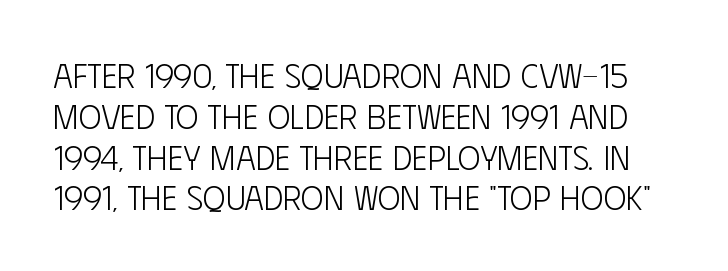
The image shows 34 px light, condensed sans-serif type, upright; set line spacing 1.2x, normal letter spacing, not underlined; low stroke contrast and a large x-height.
